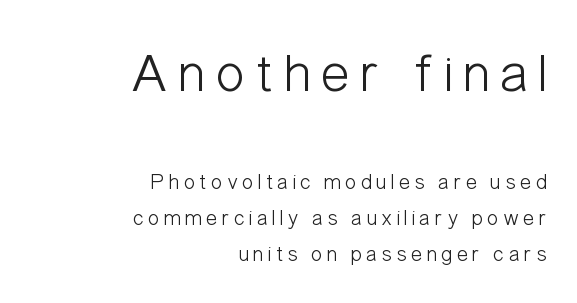
The image shows 55 px light, condensed sans-serif type, upright; set right-aligned, normal line spacing (1.64x), not underlined; the first (top) block is 2.5x larger; low stroke contrast and a medium x-height.
